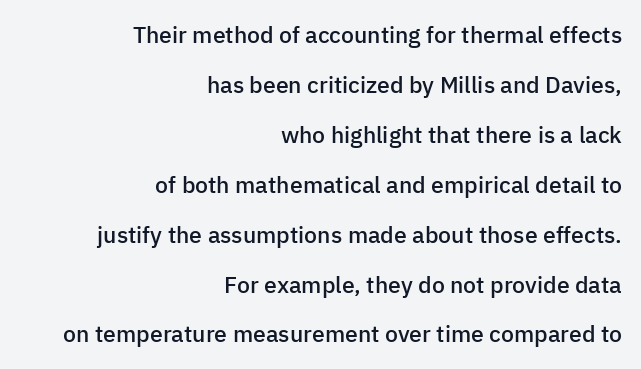
{"italic": "no", "bold": "semi", "underline": "no", "align": "right", "line_spacing": "loose", "line_spacing_ratio": 2.17, "letter_spacing": "normal", "letter_spacing_em": 0.0, "glyph_px": 23}
